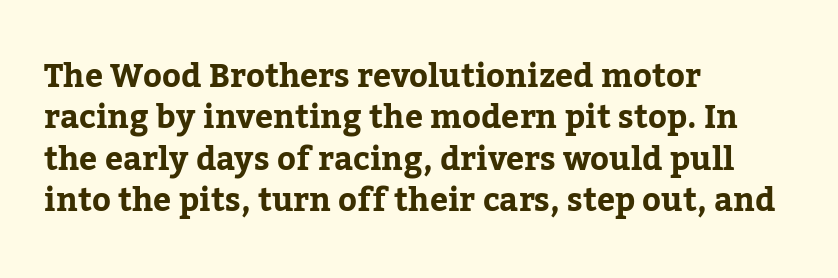
Q: Is the text bold? A: Yes.
Q: Is the text italic (slanted)? A: No, it is upright.
Q: Is the typeface a serif or a sans-serif typeface? A: Serif.
Q: Is the text underlined? A: No.
Q: How is the paragraph aligned? A: Left-aligned.
Q: Is the spacing between letters normal or unusually wide? A: Normal.
Q: Is the spacing between lines tight, normal or loose? A: Normal.
Q: Width (condensed, normal, or wide)? A: Normal.
Q: Stroke contrast? A: Low.
Q: x-height? A: Medium.
Q: Monospaced? A: No.
